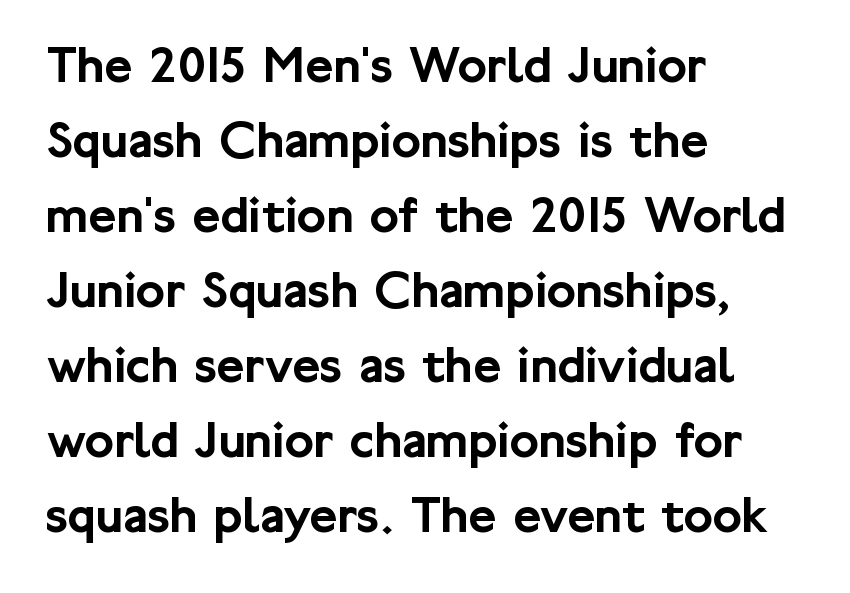
Q: Is the text italic (slanted)? A: No, it is upright.
Q: Is the typeface a serif or a sans-serif typeface? A: Sans-serif.
Q: Is the text underlined? A: No.
Q: How is the paragraph aligned? A: Left-aligned.
Q: Is the spacing between letters normal or unusually wide? A: Normal.
Q: Is the spacing between lines tight, normal or loose? A: Normal.
Q: Width (condensed, normal, or wide)? A: Normal.
Q: Stroke contrast? A: Low.
Q: x-height? A: Medium.
Q: Monospaced? A: No.
